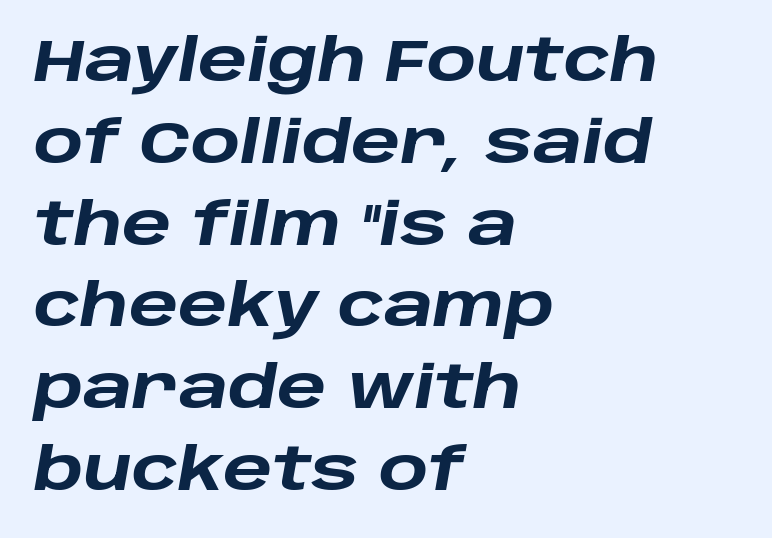
Q: Is the text bold? A: Yes.
Q: Is the text italic (slanted)? A: Yes, it leans right by about 10 degrees.
Q: Is the text underlined? A: No.
Q: How is the paragraph aligned? A: Left-aligned.
Q: Is the spacing between letters normal or unusually wide? A: Normal.
Q: Is the spacing between lines tight, normal or loose? A: Normal.
Q: Width (condensed, normal, or wide)? A: Wide.
Q: Stroke contrast? A: Low.
Q: x-height? A: Large.
Q: Monospaced? A: No.
